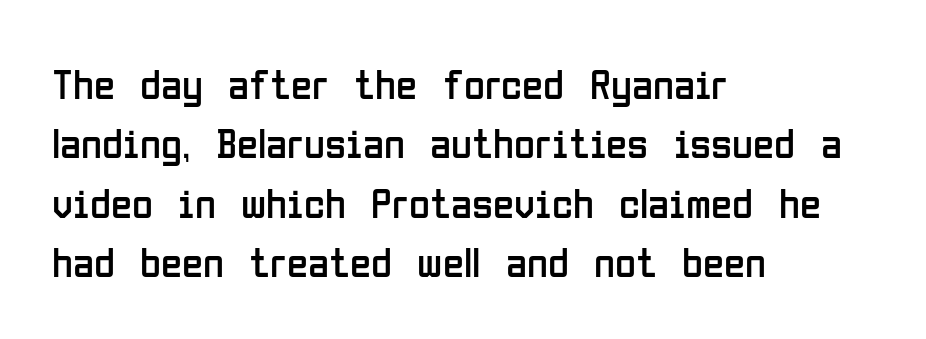
Unmarked baselines from the first word to the last. Is this a sans? Yes — the strokes have no serifs. This block has exactly the height ordinary leading produces. The typesetting does not lean heavy: it is not bold. Tall strokes in this sample are plumb rather than angled. Do the characters align in a grid? No, the font is proportional.
